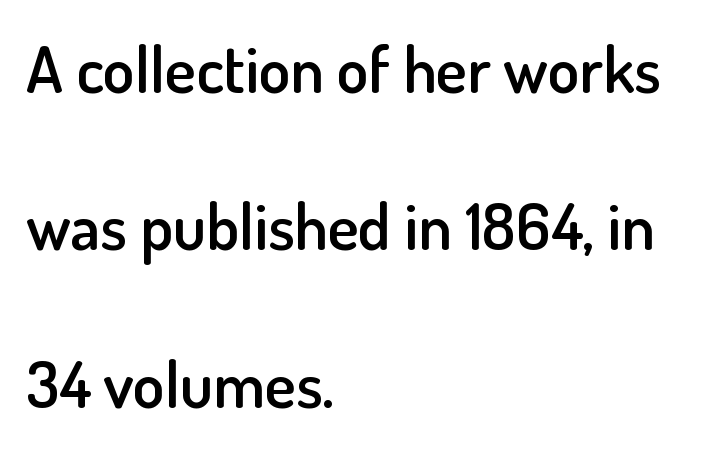
{"serif": "no", "italic": "no", "bold": "semi", "weight": "semibold", "width": "normal", "stroke_contrast": "low", "x_height": "small", "monospaced": "no", "underline": "no", "align": "left", "line_spacing": "loose", "line_spacing_ratio": 2.42, "letter_spacing": "normal", "letter_spacing_em": 0.0, "glyph_px": 65}
